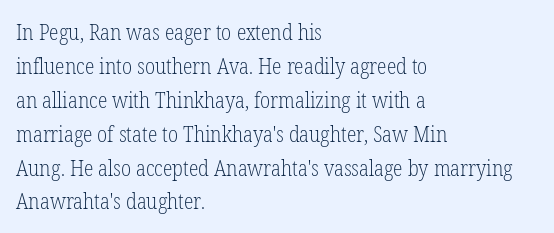
Q: Is the text bold? A: No.
Q: Is the text italic (slanted)? A: No, it is upright.
Q: Is the text underlined? A: No.
Q: How is the paragraph aligned? A: Left-aligned.
Q: Is the spacing between letters normal or unusually wide? A: Normal.
Q: Is the spacing between lines tight, normal or loose? A: Normal.
